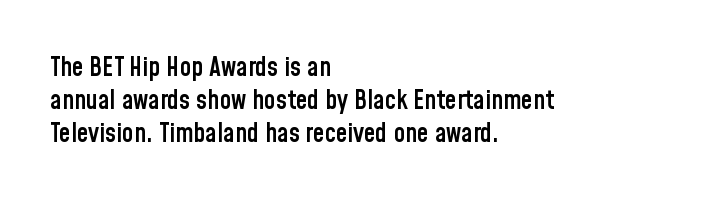
The image shows 26 px text type, upright; set left-aligned, normal line spacing (1.26x), normal letter spacing, not underlined.
